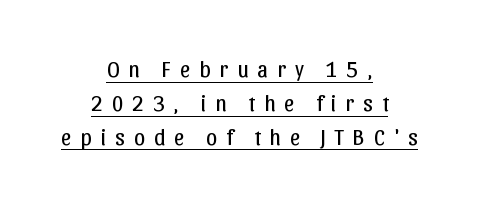
The image shows 22 px text type, upright; set centered, normal line spacing (1.54x), unusually wide letter spacing (+0.41 em), underlined.
